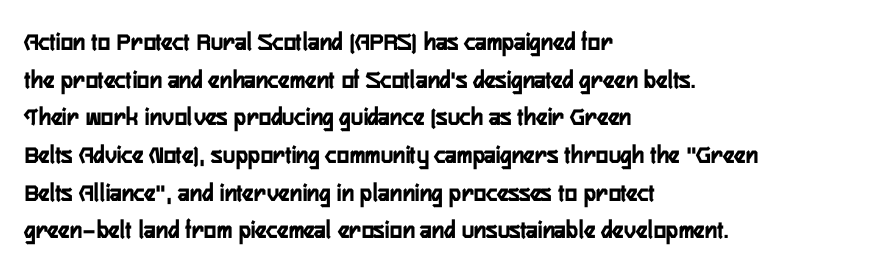
Q: Is the text italic (slanted)? A: No, it is upright.
Q: Is the text underlined? A: No.
Q: How is the paragraph aligned? A: Left-aligned.
Q: Is the spacing between letters normal or unusually wide? A: Normal.
Q: Is the spacing between lines tight, normal or loose? A: Normal.
